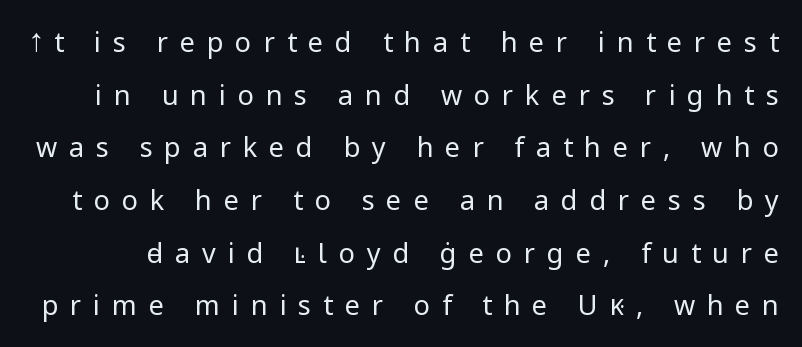
{"italic": "no", "bold": "no", "underline": "no", "line_spacing": "loose", "line_spacing_ratio": 1.95, "letter_spacing": "wide", "letter_spacing_em": 0.44, "glyph_px": 27}
